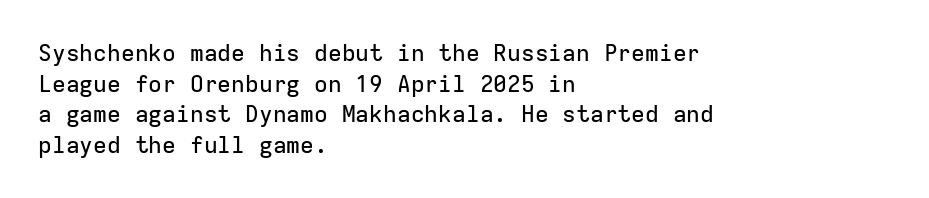
Q: Is the text italic (slanted)? A: No, it is upright.
Q: Is the text underlined? A: No.
Q: How is the paragraph aligned? A: Left-aligned.
Q: Is the spacing between letters normal or unusually wide? A: Normal.
Q: Is the spacing between lines tight, normal or loose? A: Normal.
